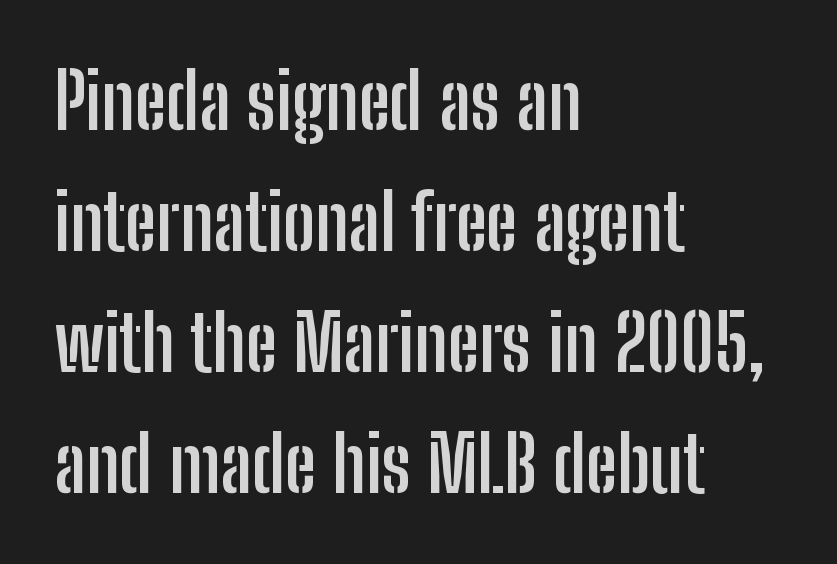
Rows of type keep a routine distance in the vertical direction. A full-strength bold gives these letters their thick strokes. The letters advance in unequal steps, a hallmark of proportional type. In CSS terms this would be text-align: left. The lettering stays uniformly vertical, giving the passage a roman look.
